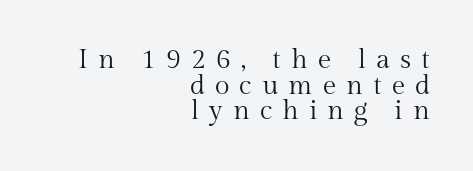
Notice how descenders almost collide with the ascenders below — that's tight leading. Students, note that the glyphs here are deliberately spaced far apart. Does the copy run flush right? Yes — the right margin is perfectly even. The string is rendered with underlining switched off. Style check: upright.
